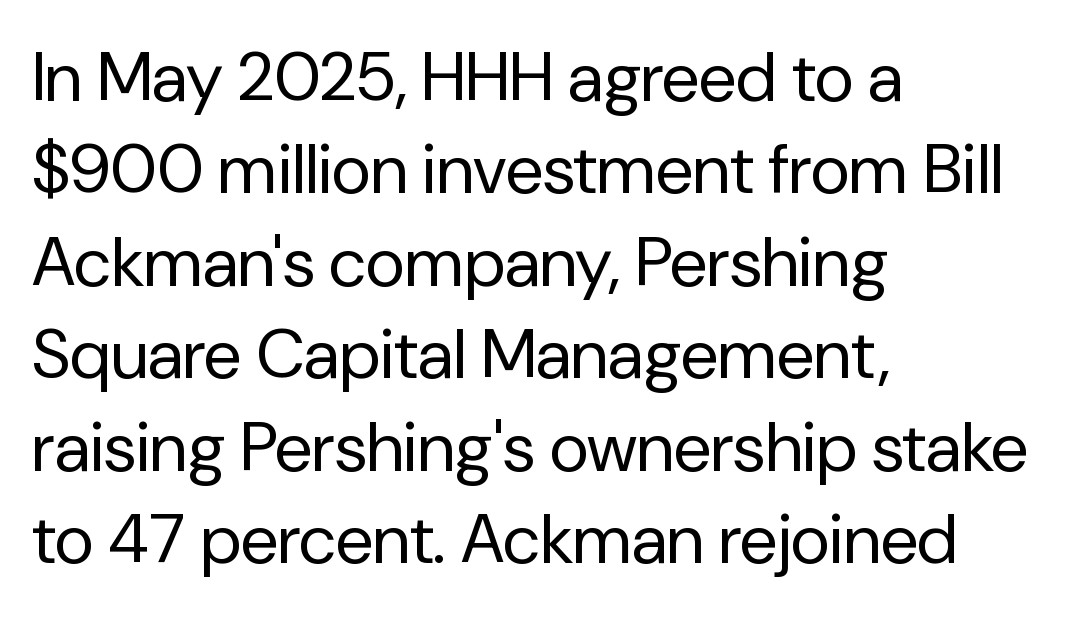
Every stem runs plumb, perpendicular to the baseline. Words float on clear page, feet unadorned. Line starts are locked; line ends wander. The line texture is even and compact thanks to regular tracking. The rendering uses natural spacing where letterforms have individual widths.
